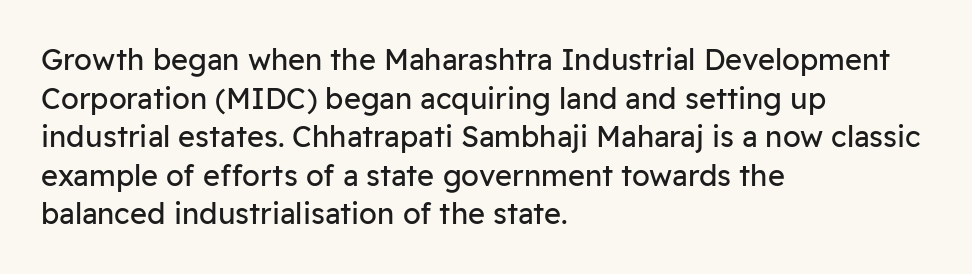
Proportional: the letters do not fall into vertical columns. The font family rendered here belongs to the sans-serif group. Does the copy run flush right? No — it runs flush left. The type is set solid horizontally, with unmodified tracking.
